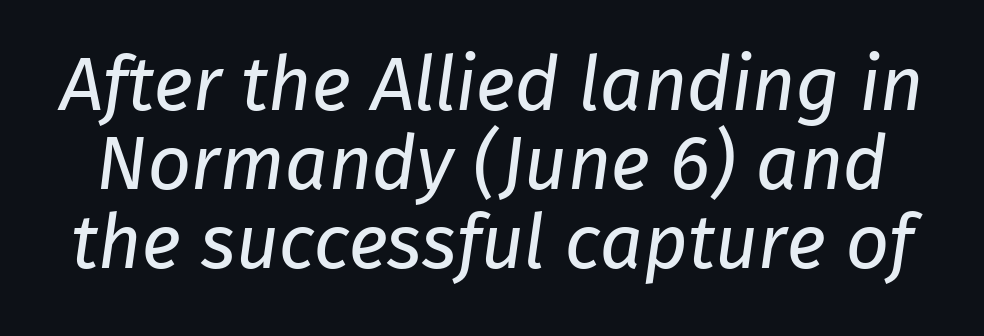
Q: Is the text bold? A: No.
Q: Is the typeface a serif or a sans-serif typeface? A: Sans-serif.
Q: Is the text underlined? A: No.
Q: Is the spacing between letters normal or unusually wide? A: Normal.
Q: Is the spacing between lines tight, normal or loose? A: Tight.
Q: Width (condensed, normal, or wide)? A: Normal.
Q: Stroke contrast? A: Low.
Q: x-height? A: Medium.
Q: Monospaced? A: No.
